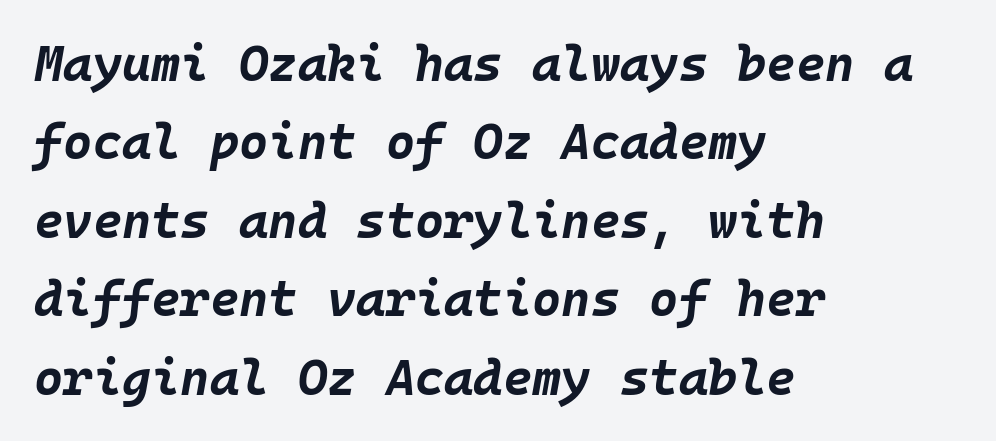
Q: Is the text bold? A: Yes.
Q: Is the text italic (slanted)? A: Yes, it leans right by about 10 degrees.
Q: Is the text underlined? A: No.
Q: How is the paragraph aligned? A: Left-aligned.
Q: Is the spacing between letters normal or unusually wide? A: Normal.
Q: Is the spacing between lines tight, normal or loose? A: Normal.
Q: Width (condensed, normal, or wide)? A: Normal.
Q: Stroke contrast? A: Low.
Q: x-height? A: Large.
Q: Monospaced? A: Yes.
